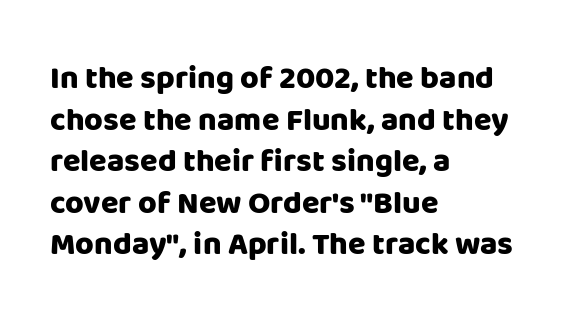
{"serif": "no", "italic": "no", "bold": "yes", "weight": "heavy", "width": "normal", "stroke_contrast": "low", "x_height": "large", "monospaced": "no", "underline": "no", "align": "left", "line_spacing": "normal", "line_spacing_ratio": 1.3, "letter_spacing": "normal", "letter_spacing_em": 0.0, "glyph_px": 32}
